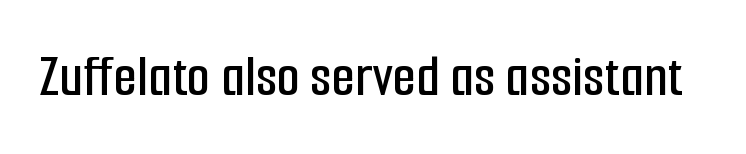
Characters follow at the spacing the type designer built in. Note the varied advance widths — an 'i' is clearly narrower than an 'm'. Italic? Not at all — the glyphs are vertical. The words here are not underlined. These lines are composed in type without serifs.
